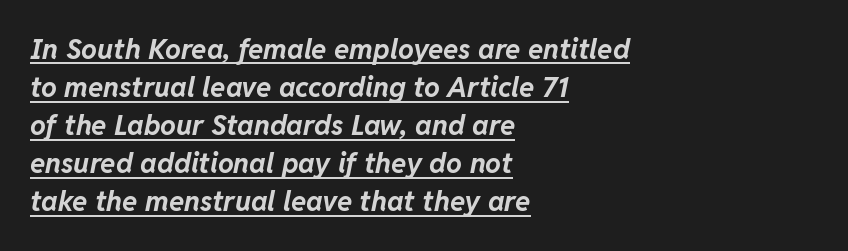
Q: Is the text bold? A: Yes.
Q: Is the text italic (slanted)? A: Yes, it leans right by about 11 degrees.
Q: Is the text underlined? A: Yes.
Q: How is the paragraph aligned? A: Left-aligned.
Q: Is the spacing between letters normal or unusually wide? A: Normal.
Q: Is the spacing between lines tight, normal or loose? A: Normal.
Q: Width (condensed, normal, or wide)? A: Normal.
Q: Stroke contrast? A: Low.
Q: x-height? A: Medium.
Q: Monospaced? A: No.
